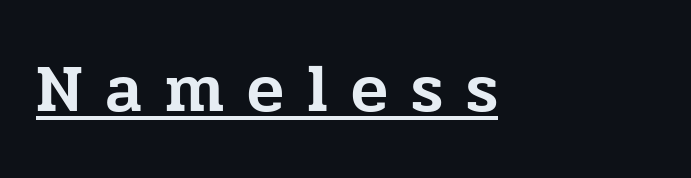
The image shows 68 px serif type, upright; set left-aligned, unusually wide letter spacing (+0.34 em), underlined; low stroke contrast and a medium x-height.
